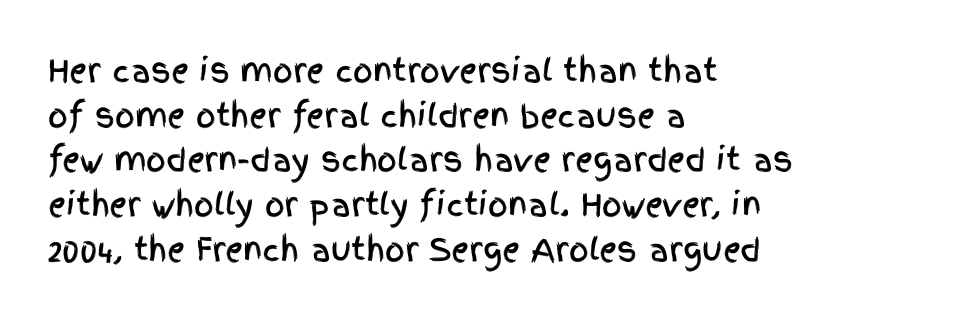
{"serif": "no", "italic": "no", "width": "condensed", "x_height": "large", "monospaced": "no", "underline": "no", "align": "left", "line_spacing": "normal", "line_spacing_ratio": 1.44, "letter_spacing": "normal", "letter_spacing_em": 0.0, "glyph_px": 31}
